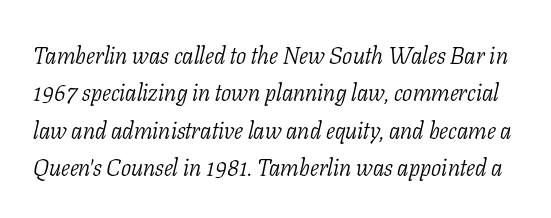
Q: Is the text bold? A: No.
Q: Is the text italic (slanted)? A: Yes, it leans right by about 11 degrees.
Q: Is the text underlined? A: No.
Q: Is the spacing between letters normal or unusually wide? A: Normal.
Q: Is the spacing between lines tight, normal or loose? A: Normal.
